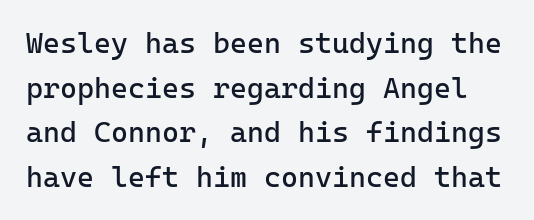
Q: Is the text bold? A: No.
Q: Is the text italic (slanted)? A: No, it is upright.
Q: Is the typeface a serif or a sans-serif typeface? A: Sans-serif.
Q: Is the text underlined? A: No.
Q: Is the spacing between letters normal or unusually wide? A: Normal.
Q: Is the spacing between lines tight, normal or loose? A: Normal.
Q: Width (condensed, normal, or wide)? A: Normal.
Q: Stroke contrast? A: Low.
Q: x-height? A: Medium.
